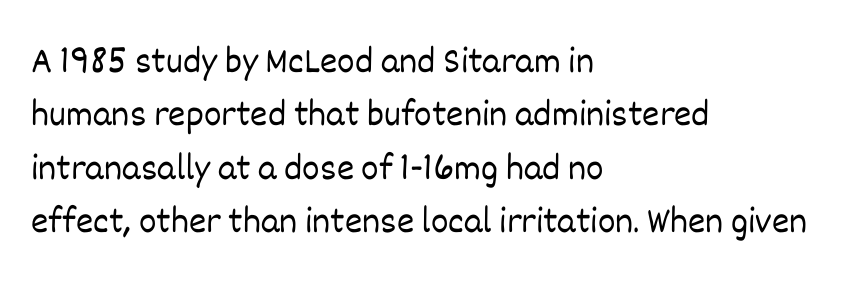
The image shows 37 px light type, upright; set left-aligned, normal line spacing (1.44x), normal letter spacing, not underlined; low stroke contrast and a large x-height.
